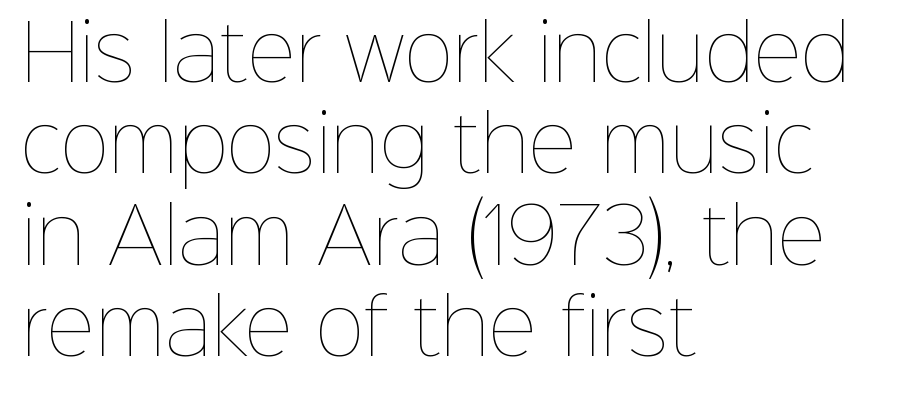
Weight: not bold — regular or lighter. Short and long lines alike share a common starting point at left. The horizontal fit of the characters is conventional and even. Spacing verdict: proportional, widths tailored to each character. The passage shown is not underscored anywhere.
